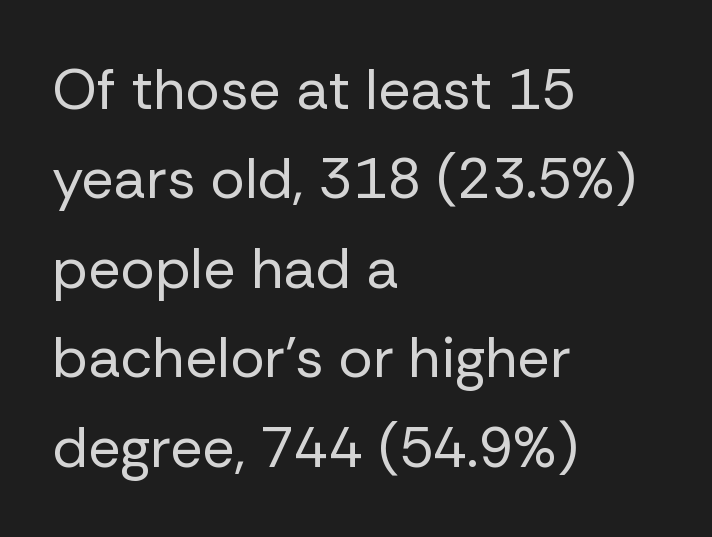
The image shows 57 px regular-weight sans-serif type, upright; set left-aligned, normal line spacing (1.57x), normal letter spacing, not underlined; low stroke contrast and a medium x-height.
